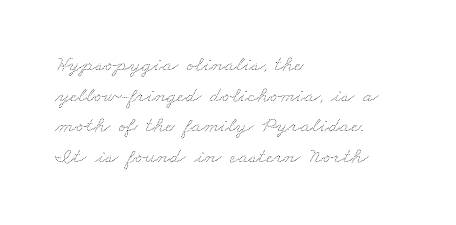
The image shows 22 px text type; set left-aligned, normal line spacing (1.39x), normal letter spacing, not underlined.
